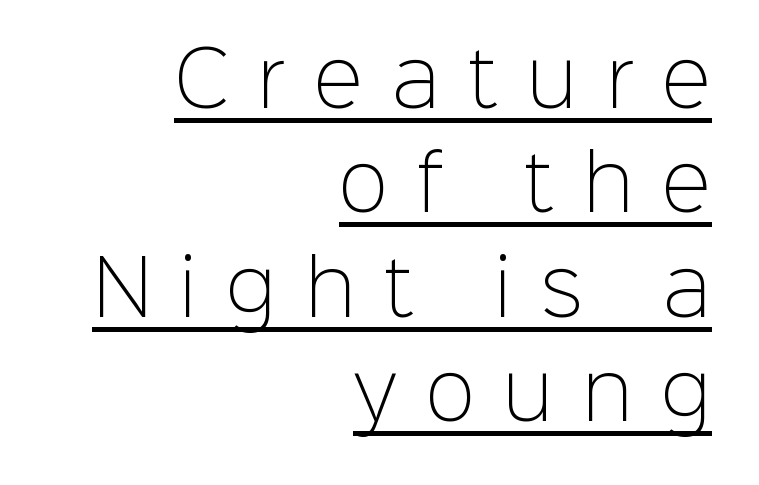
Examine the stroke ends and you'll find no serifs. The passage shown is typed in a proportional face where columns would drift. Each stroke keeps to a modest, everyday thickness or less. These lines were composed using upright roman letters.
